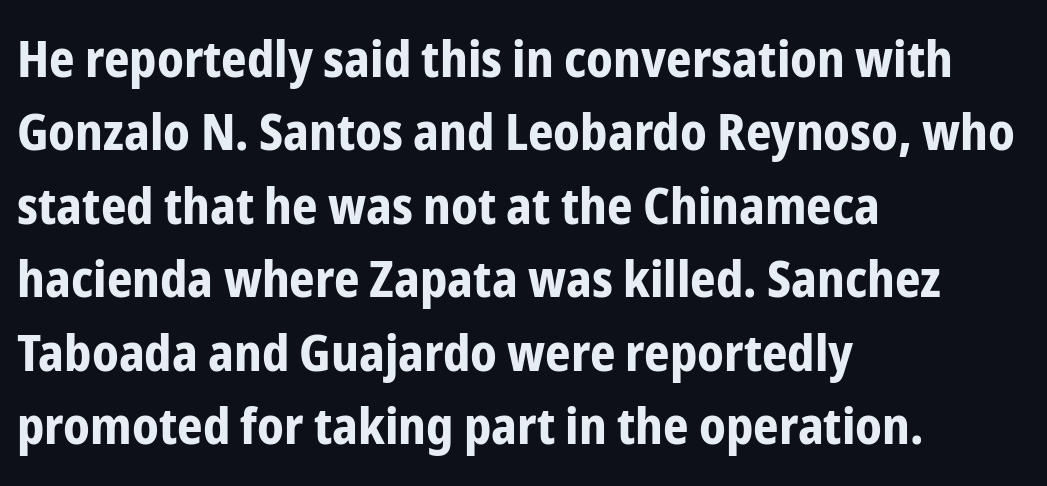
Q: Is the text bold? A: Yes.
Q: Is the text italic (slanted)? A: No, it is upright.
Q: Is the typeface a serif or a sans-serif typeface? A: Sans-serif.
Q: Is the text underlined? A: No.
Q: How is the paragraph aligned? A: Left-aligned.
Q: Is the spacing between letters normal or unusually wide? A: Normal.
Q: Is the spacing between lines tight, normal or loose? A: Normal.
Q: Width (condensed, normal, or wide)? A: Condensed.
Q: Stroke contrast? A: Low.
Q: x-height? A: Medium.
Q: Monospaced? A: No.
